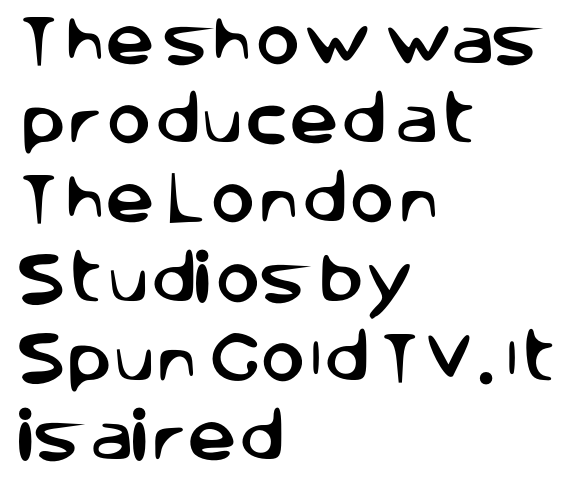
The vertical gap from one line to the next is medium. Look at the tracking — it's just the regular setting, nothing added. Spacing verdict: proportional, widths tailored to each character. Tall strokes in this sample are plumb rather than angled.
